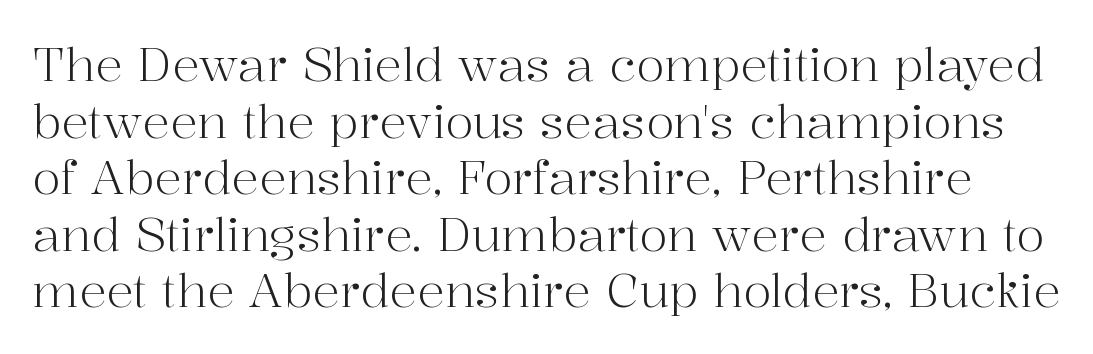
Caption: standard tracking, unaltered. Posture: straight, roman, zero tilt. Spacing verdict: proportional, widths tailored to each character. This rendering features lettering with no underline.
